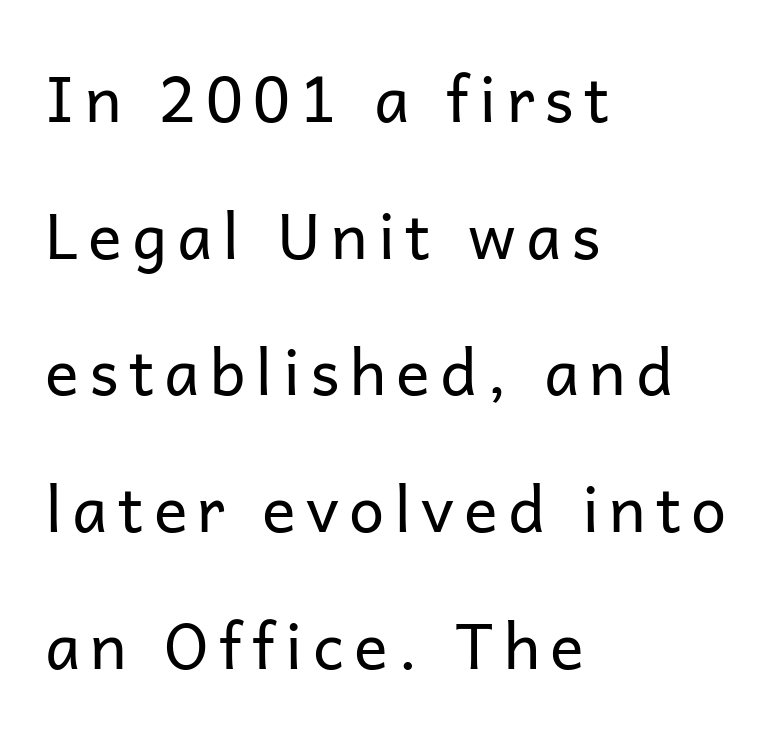
{"serif": "no", "italic": "no", "bold": "no", "weight": "regular", "width": "normal", "stroke_contrast": "low", "x_height": "medium", "monospaced": "no", "underline": "no", "align": "left", "line_spacing": "loose", "line_spacing_ratio": 2.17, "glyph_px": 63}
